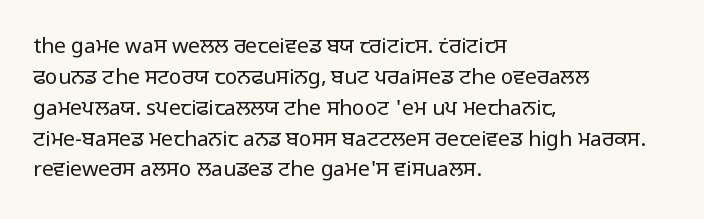
If you drew a line through each stem, it would be perfectly vertical. Leftover space on each line is placed entirely after the last word. The vertical gap from one line to the next is medium. The specimen omits any rule beneath the text block's lines.
